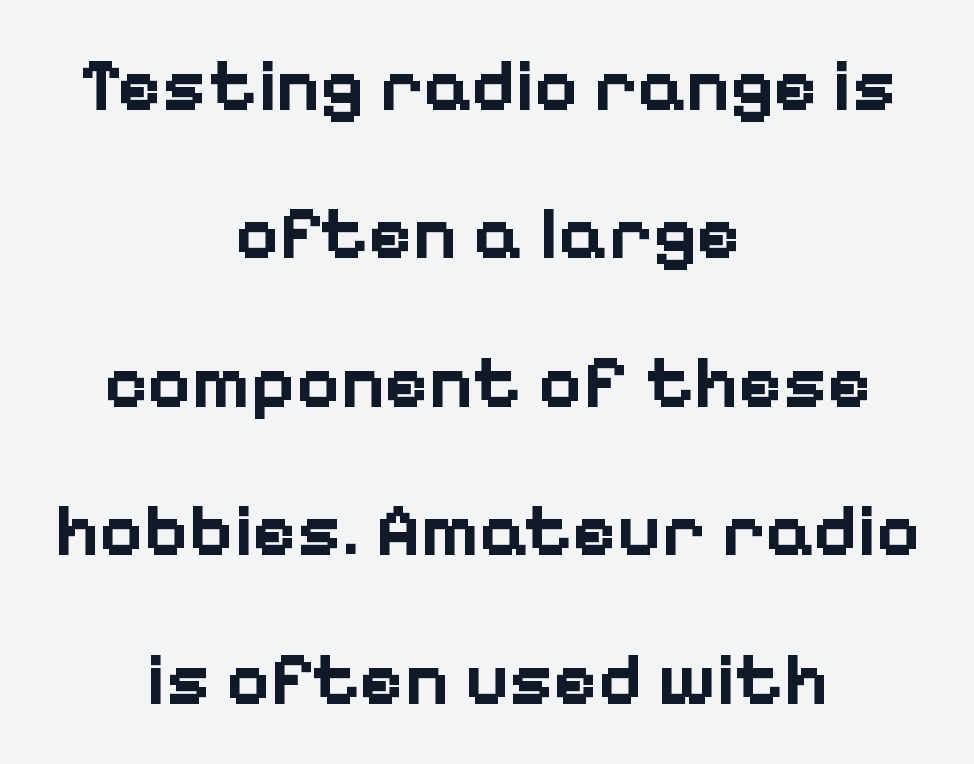
The image shows 75 px bold sans-serif type, upright; set centered, loose line spacing (1.98x), normal letter spacing, not underlined; low stroke contrast and a medium x-height.
